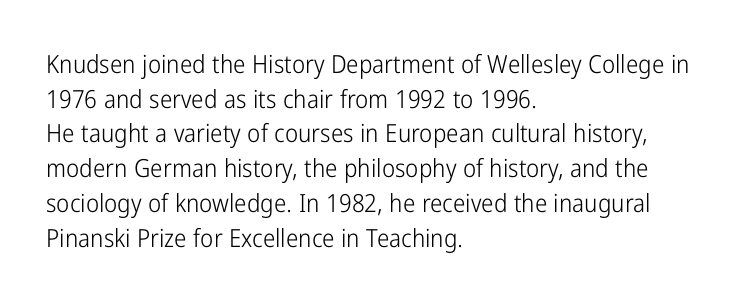
The image shows 25 px text type, upright; set left-aligned, normal line spacing (1.39x), normal letter spacing, not underlined.
